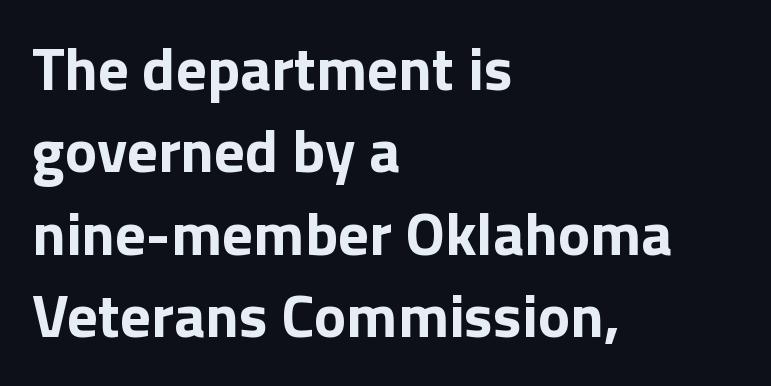
Q: Is the text bold? A: Yes.
Q: Is the text italic (slanted)? A: No, it is upright.
Q: Is the typeface a serif or a sans-serif typeface? A: Sans-serif.
Q: Is the text underlined? A: No.
Q: How is the paragraph aligned? A: Left-aligned.
Q: Is the spacing between letters normal or unusually wide? A: Normal.
Q: Is the spacing between lines tight, normal or loose? A: Normal.
Q: Width (condensed, normal, or wide)? A: Normal.
Q: Stroke contrast? A: Low.
Q: x-height? A: Medium.
Q: Monospaced? A: No.
